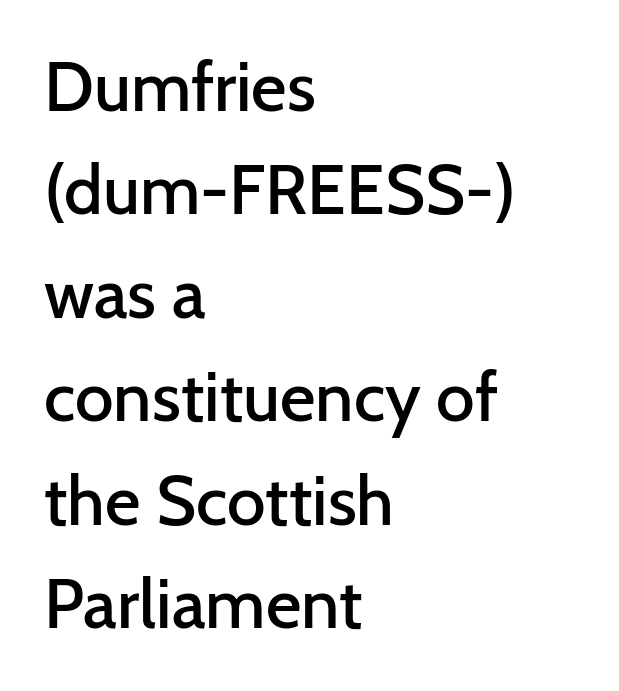
Anything drawn beneath the words? Only blank space. Words appear dense and cohesive because spacing is normal. The axis of the letterforms is exactly vertical. Leftover space on each line is placed entirely after the last word. Unlike a traditional serif, this face leaves its strokes unadorned.
